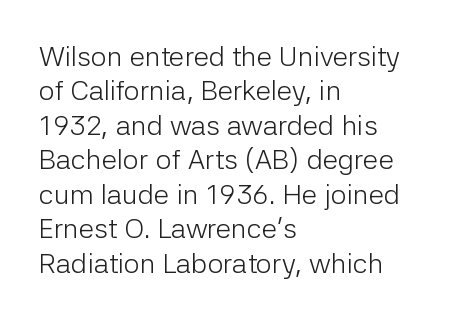
The image shows 28 px light sans-serif type, upright; set left-aligned, line spacing 1.23x, normal letter spacing, not underlined; low stroke contrast and a medium x-height.
